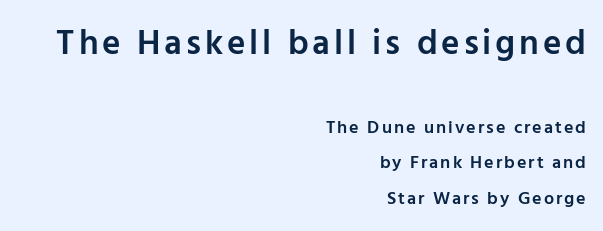
Q: Is the text bold? A: Semi-bold.
Q: Is the text italic (slanted)? A: No, it is upright.
Q: Is the typeface a serif or a sans-serif typeface? A: Sans-serif.
Q: Is the text underlined? A: No.
Q: How is the paragraph aligned? A: Right-aligned.
Q: Is the spacing between lines tight, normal or loose? A: Loose.
Q: Which block of text is set in a larger size, the first (top) or the second (bottom)? A: The first (top) one.
Q: Width (condensed, normal, or wide)? A: Normal.
Q: Stroke contrast? A: Low.
Q: x-height? A: Medium.
Q: Monospaced? A: No.
